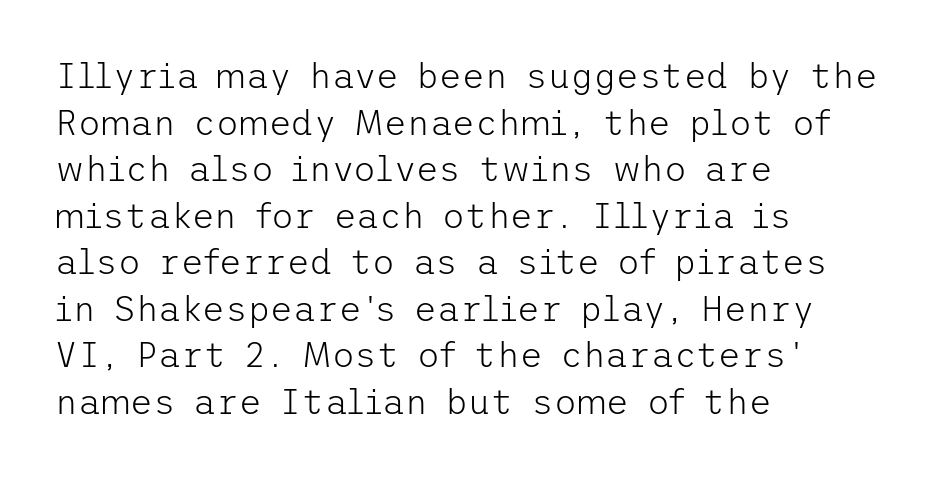
{"serif": "no", "italic": "no", "bold": "no", "weight": "light", "width": "normal", "stroke_contrast": "low", "x_height": "medium", "underline": "no", "align": "left", "line_spacing": "normal", "line_spacing_ratio": 1.33, "letter_spacing": "normal", "letter_spacing_em": 0.0, "glyph_px": 35}
